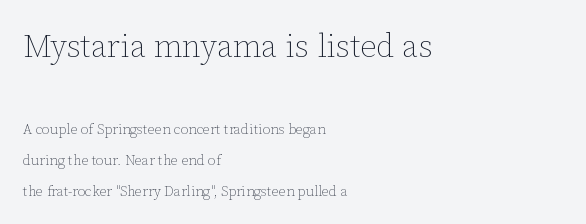
{"italic": "no", "bold": "no", "weight": "thin", "width": "normal", "stroke_contrast": "low", "x_height": "medium", "monospaced": "no", "underline": "no", "align": "left", "line_spacing": "loose", "line_spacing_ratio": 2.2, "letter_spacing": "normal", "letter_spacing_em": 0.0, "larger_block": "first", "size_ratio": 2.29, "glyph_px": 32}
